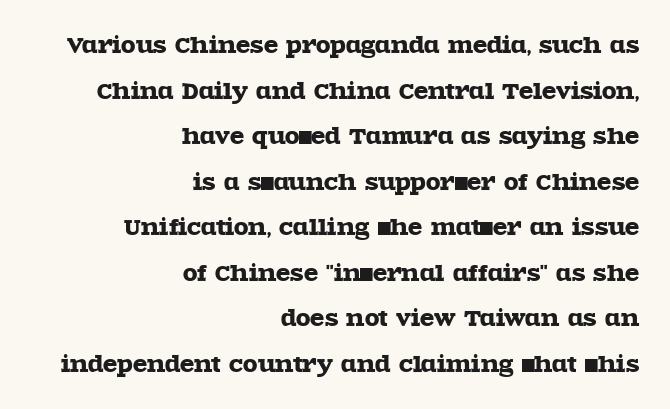
The rendering anchors every line to the right-hand side. The letters sit at their default tracking, neither squeezed nor spread. Style check: upright. Interline gaps are noticeably wide in this sample.
